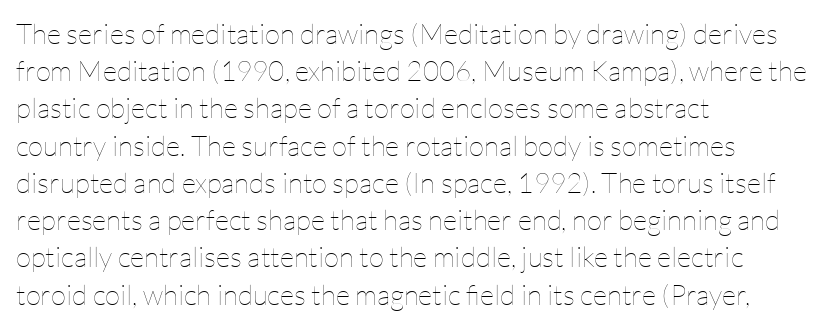
{"italic": "no", "bold": "no", "weight": "thin", "width": "normal", "stroke_contrast": "low", "x_height": "medium", "monospaced": "no", "underline": "no", "align": "left", "line_spacing": "normal", "line_spacing_ratio": 1.33, "letter_spacing": "normal", "letter_spacing_em": 0.0, "glyph_px": 28}
